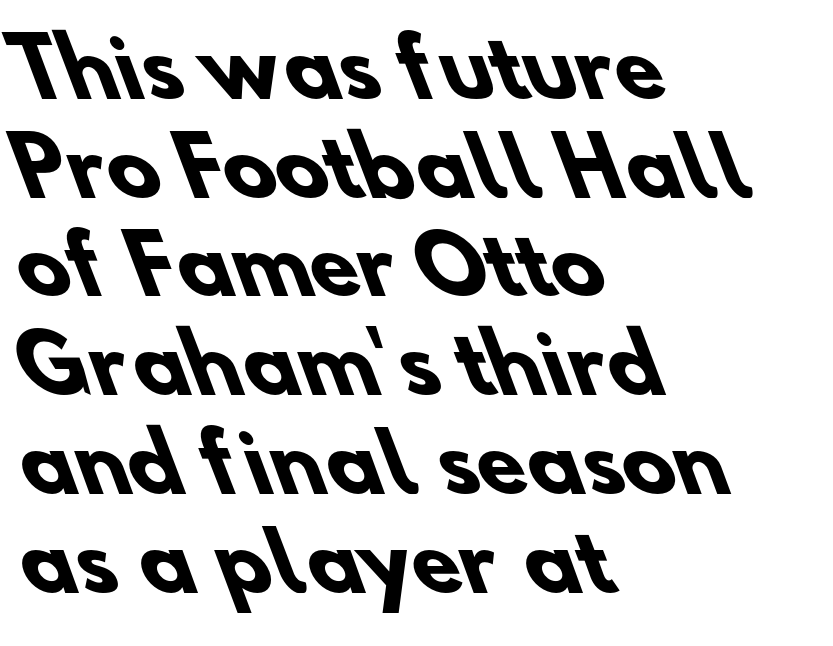
The image shows 79 px heavy sans-serif type; set left-aligned, normal line spacing (1.25x), normal letter spacing, not underlined; low stroke contrast and a small x-height.
